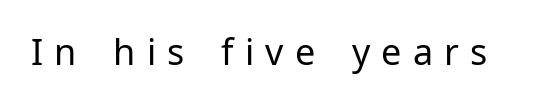
The image shows 36 px regular-weight sans-serif type, upright; set unusually wide letter spacing (+0.31 em), not underlined; low stroke contrast and a medium x-height.
